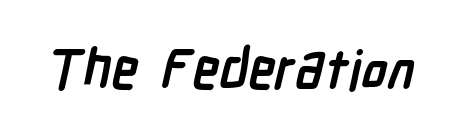
These lines are rendered in a variable-pitch font. A typesetter would label this face a sans. The sample has been set heavy, in full bold. Rule under the text: the space is simply empty.
